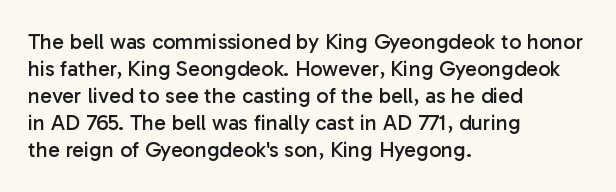
Q: Is the text bold? A: No.
Q: Is the text italic (slanted)? A: No, it is upright.
Q: Is the text underlined? A: No.
Q: How is the paragraph aligned? A: Left-aligned.
Q: Is the spacing between letters normal or unusually wide? A: Normal.
